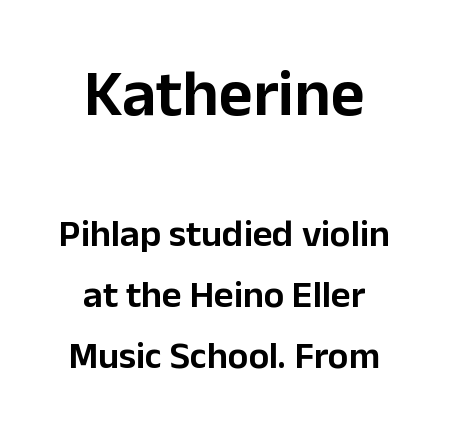
These lines were composed using upright roman letters. Top chunk: large. Bottom chunk: small. The characters display no serif detailing; their extremities are plain. These lines stack symmetrically, like a column narrowing and widening about its center. In terms of letterspacing, this is plain default setting.
